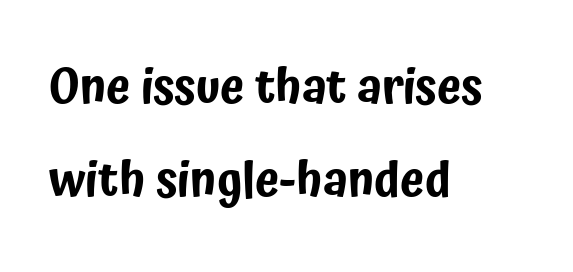
The image shows 49 px condensed sans-serif type, upright; set left-aligned, loose line spacing (1.9x), normal letter spacing, not underlined; low stroke contrast and a medium x-height.
